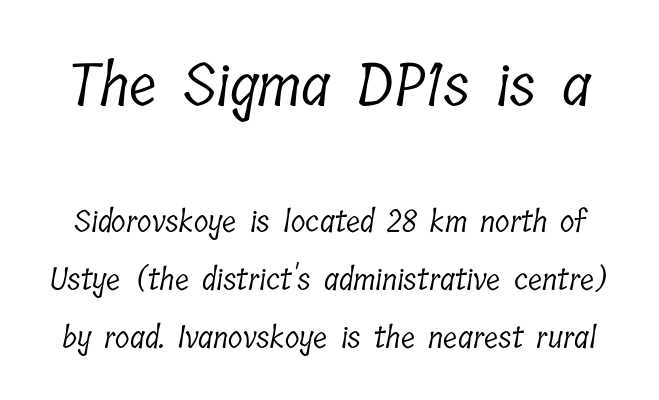
Q: Is the text bold? A: No.
Q: Is the typeface a serif or a sans-serif typeface? A: Serif.
Q: Is the text underlined? A: No.
Q: Is the spacing between letters normal or unusually wide? A: Normal.
Q: Is the spacing between lines tight, normal or loose? A: Loose.
Q: Which block of text is set in a larger size, the first (top) or the second (bottom)? A: The first (top) one.
Q: Width (condensed, normal, or wide)? A: Condensed.
Q: Stroke contrast? A: Low.
Q: x-height? A: Medium.
Q: Monospaced? A: No.
